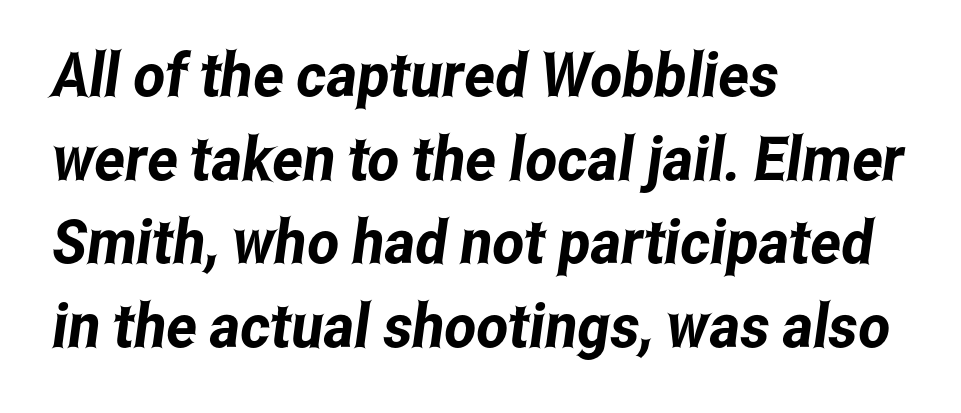
Type style note: lacks serifs. The space directly below the letters is spotless. Line starts are locked; line ends wander. Default kerning and tracking; the words read as compact shapes.
